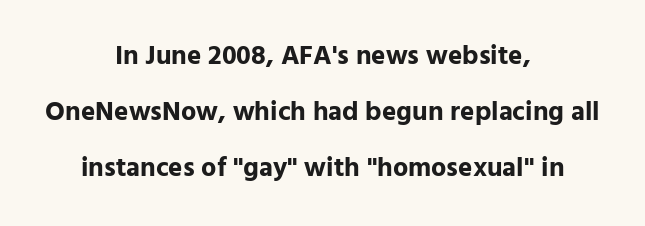
In terms of leading, this rendering errs on the spacious side. These lines were composed using upright roman letters. In terms of weight, the rendering is a true, heavy bold. Inter-character spacing is left at the font's built-in metrics. Where is the straight margin? There isn't one; the lines are centered. Glance below the letters and you will spot only blank space.
